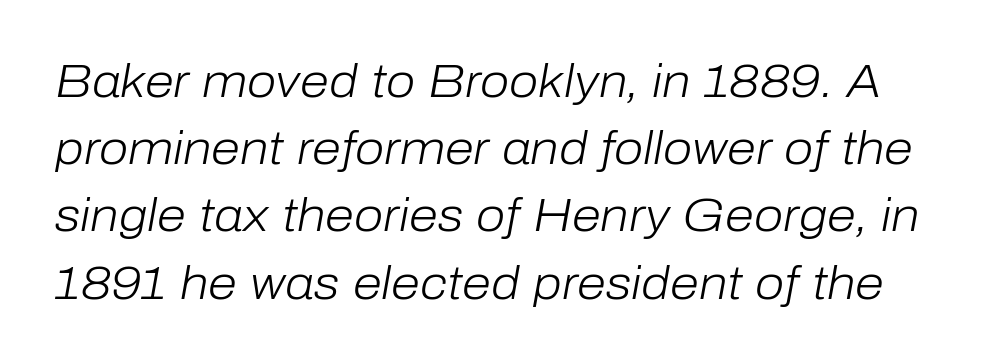
{"italic": "yes", "lean": "right", "slant_degrees": 10, "bold": "no", "weight": "light", "width": "normal", "stroke_contrast": "low", "x_height": "medium", "monospaced": "no", "underline": "no", "line_spacing": "normal", "line_spacing_ratio": 1.43, "letter_spacing": "normal", "letter_spacing_em": 0.0, "glyph_px": 47}
